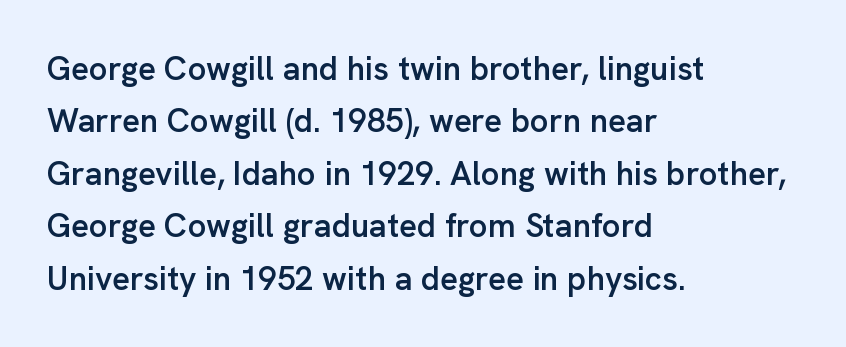
Compared with typical body copy, the letter spacing here is the same. Do the letters lean? They stand straight. Each line starts at the same left margin while the right side varies. Underlining? Definitely not there. A sans-serif font was chosen for this passage.
